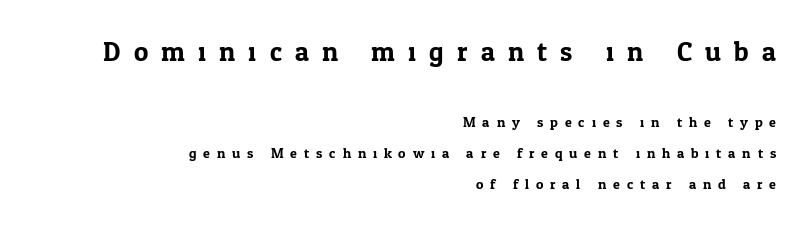
{"italic": "no", "underline": "no", "align": "right", "line_spacing": "loose", "line_spacing_ratio": 2.21, "letter_spacing": "wide", "letter_spacing_em": 0.49, "larger_block": "first", "size_ratio": 1.93, "glyph_px": 27}
